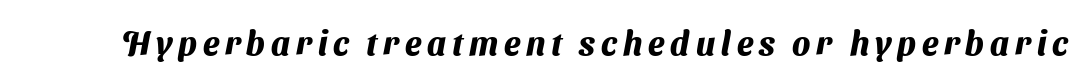
The characters look thick and weighty, a clear bold. Anything drawn beneath the words? Only blank space. Serifs: no, the terminals of the letterforms are clean. Character widths vary here, with narrow letters taking less room than wide ones.
